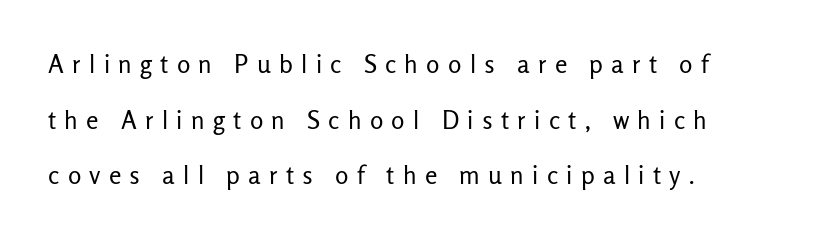
Letters rest on an invisible, unmarked baseline. Caption: expanded tracking, letters set apart. The block of text is sparse from top to bottom, with ample space between rows. Typeset ragged right — the left edge is the straight one.
